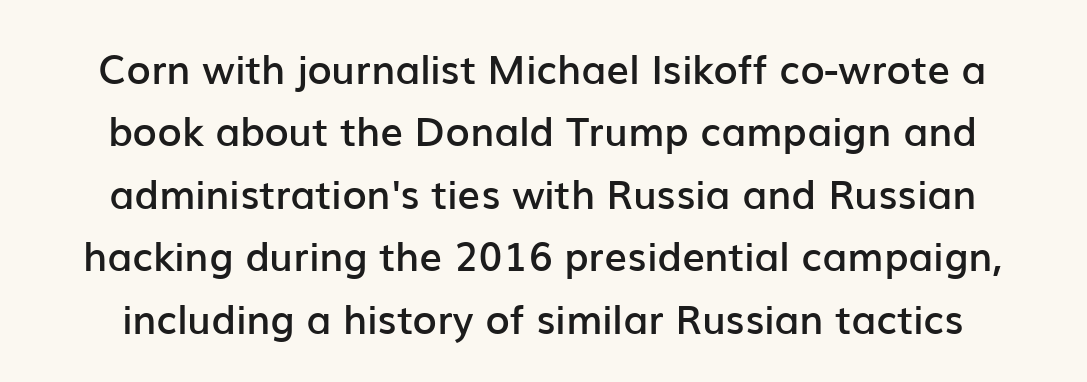
The image shows 40 px semibold sans-serif type, upright; set normal line spacing (1.56x), normal letter spacing, not underlined; low stroke contrast and a medium x-height.
